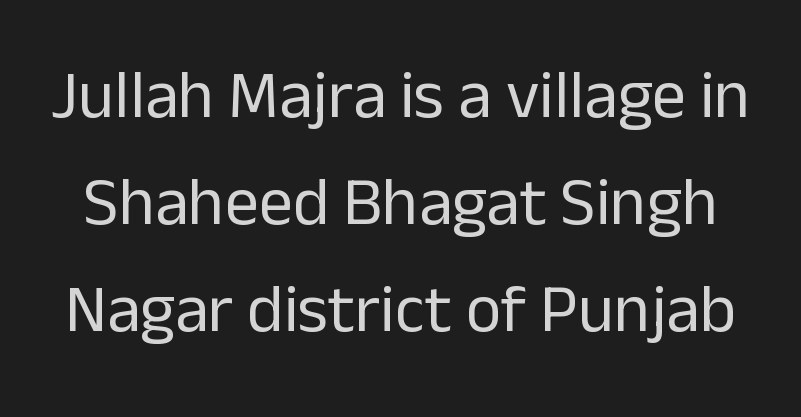
{"serif": "no", "italic": "no", "bold": "no", "weight": "regular", "width": "normal", "stroke_contrast": "low", "x_height": "medium", "monospaced": "no", "underline": "no", "line_spacing": "normal", "line_spacing_ratio": 1.57, "letter_spacing": "normal", "letter_spacing_em": 0.0, "glyph_px": 68}
